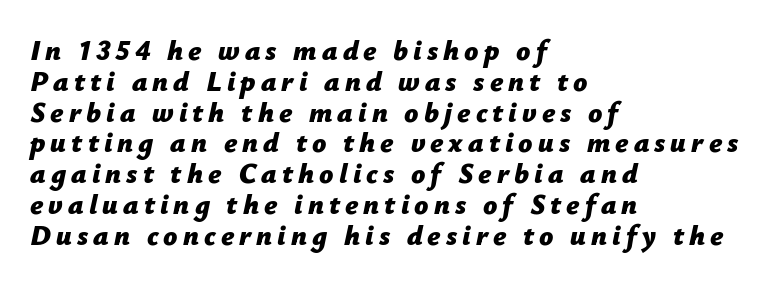
Q: Is the text bold? A: Yes.
Q: Is the text italic (slanted)? A: Yes, it leans right by about 12 degrees.
Q: Is the text underlined? A: No.
Q: How is the paragraph aligned? A: Left-aligned.
Q: Is the spacing between lines tight, normal or loose? A: Tight.
Q: Width (condensed, normal, or wide)? A: Normal.
Q: Stroke contrast? A: Low.
Q: x-height? A: Medium.
Q: Monospaced? A: No.
